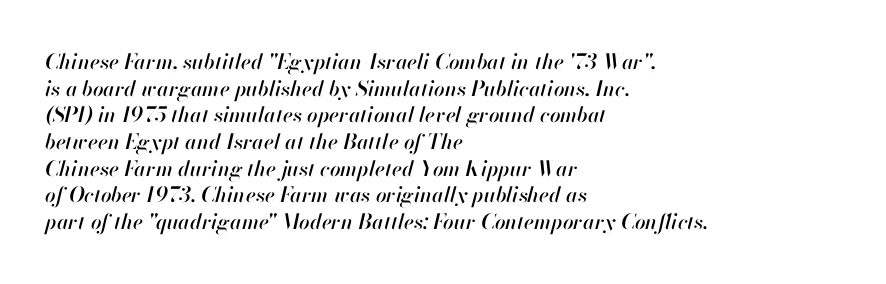
{"italic": "yes", "lean": "right", "slant_degrees": 13, "underline": "no", "align": "left", "line_spacing": "normal", "line_spacing_ratio": 1.27, "letter_spacing": "normal", "letter_spacing_em": 0.0, "glyph_px": 21}
